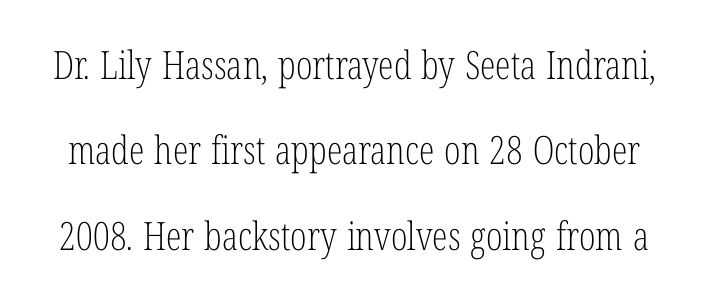
{"serif": "yes", "italic": "no", "bold": "no", "weight": "light", "width": "condensed", "stroke_contrast": "low", "x_height": "medium", "monospaced": "no", "underline": "no", "line_spacing": "loose", "line_spacing_ratio": 2.19, "letter_spacing": "normal", "letter_spacing_em": 0.0, "glyph_px": 39}
